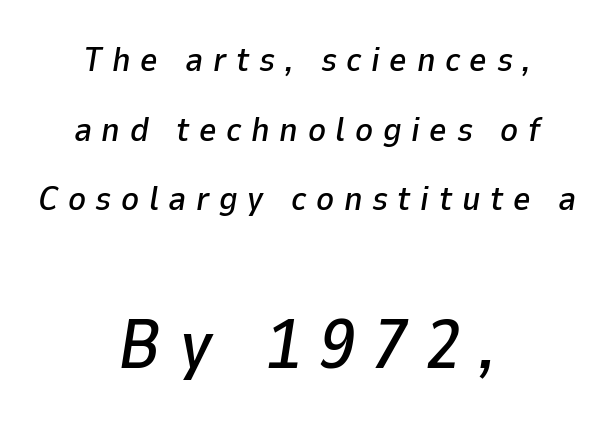
The image shows 68 px text type, italic (leaning right); set centered, loose line spacing (2.05x), unusually wide letter spacing (+0.28 em), not underlined; the second (bottom) block is 2.0x larger; low stroke contrast and a medium x-height.
